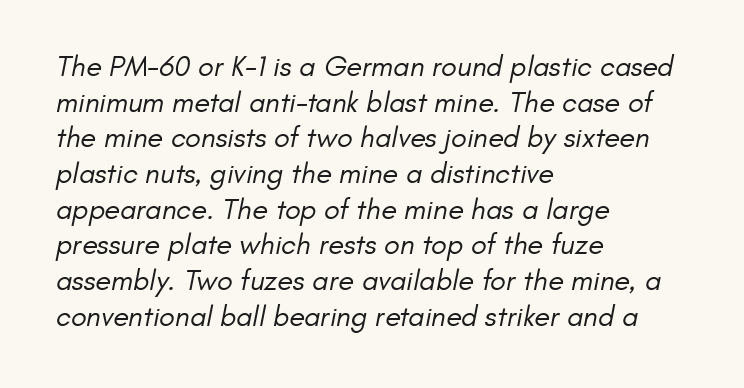
Q: Is the text bold? A: No.
Q: Is the typeface a serif or a sans-serif typeface? A: Sans-serif.
Q: Is the text underlined? A: No.
Q: How is the paragraph aligned? A: Left-aligned.
Q: Is the spacing between letters normal or unusually wide? A: Normal.
Q: Width (condensed, normal, or wide)? A: Normal.
Q: Stroke contrast? A: Low.
Q: x-height? A: Small.
Q: Monospaced? A: No.
